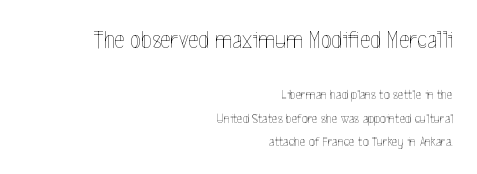
{"italic": "no", "bold": "no", "underline": "no", "align": "right", "line_spacing": "normal", "line_spacing_ratio": 1.66, "letter_spacing": "normal", "letter_spacing_em": 0.0, "larger_block": "first", "size_ratio": 1.79, "glyph_px": 25}
